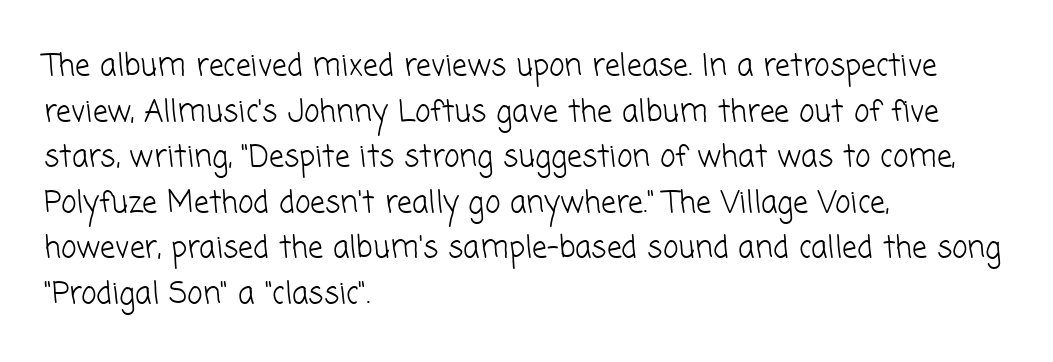
Spacing between characters is what you'd get straight out of the box. The compositor pushed each line to the left boundary. The typesetting does not lean heavy: it is not bold. Proportional: the letters do not fall into vertical columns. Leading: standard. Plain, unruled lines of type.
